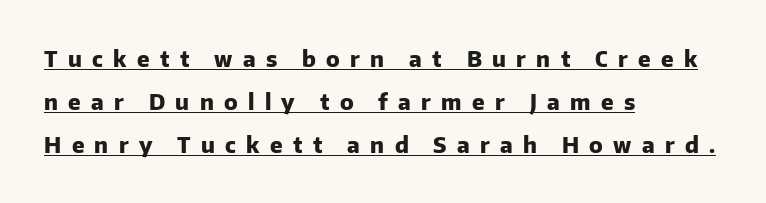
Q: Is the text bold? A: Yes.
Q: Is the text italic (slanted)? A: No, it is upright.
Q: Is the text underlined? A: Yes.
Q: How is the paragraph aligned? A: Left-aligned.
Q: Is the spacing between letters normal or unusually wide? A: Unusually wide.
Q: Is the spacing between lines tight, normal or loose? A: Loose.
